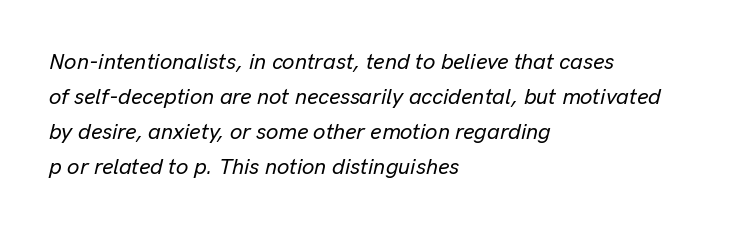
Beneath every word, the page is bare. One-word summary of the alignment: left. What's the leading like? Ordinary, nothing unusual. The text carries the slant typical of an italic or oblique font.
